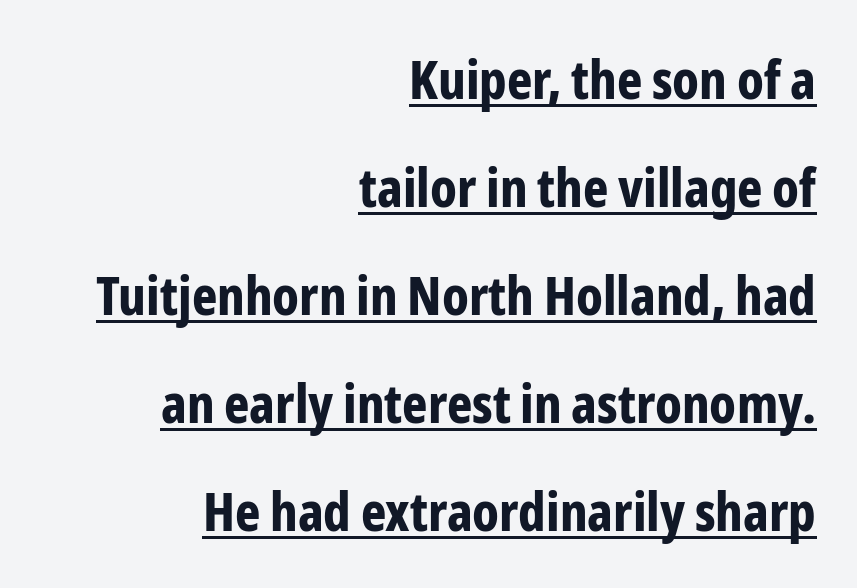
Q: Is the text bold? A: Yes.
Q: Is the text italic (slanted)? A: No, it is upright.
Q: Is the typeface a serif or a sans-serif typeface? A: Sans-serif.
Q: Is the text underlined? A: Yes.
Q: How is the paragraph aligned? A: Right-aligned.
Q: Is the spacing between letters normal or unusually wide? A: Normal.
Q: Is the spacing between lines tight, normal or loose? A: Loose.
Q: Width (condensed, normal, or wide)? A: Condensed.
Q: Stroke contrast? A: Low.
Q: x-height? A: Medium.
Q: Monospaced? A: No.
